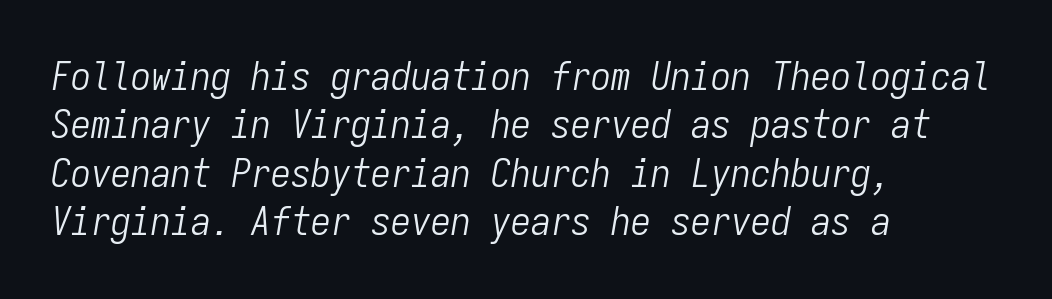
{"italic": "yes", "lean": "right", "slant_degrees": 9, "bold": "no", "weight": "light", "width": "condensed", "stroke_contrast": "low", "x_height": "medium", "monospaced": "yes", "underline": "no", "align": "left", "line_spacing_ratio": 1.21, "letter_spacing": "normal", "letter_spacing_em": 0.0, "glyph_px": 40}
